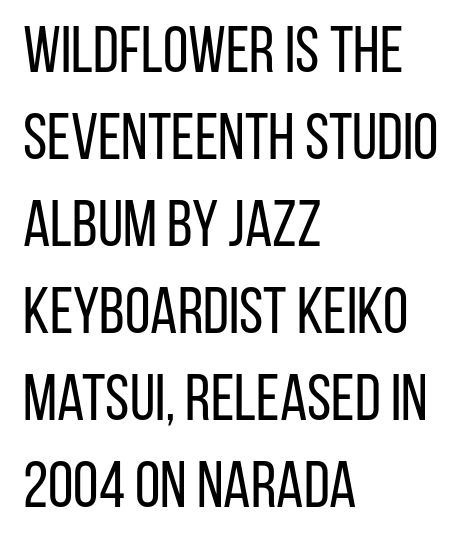
The image shows 65 px regular-weight, condensed sans-serif type, upright; set left-aligned, normal line spacing (1.34x), normal letter spacing, not underlined; low stroke contrast and a large x-height.
